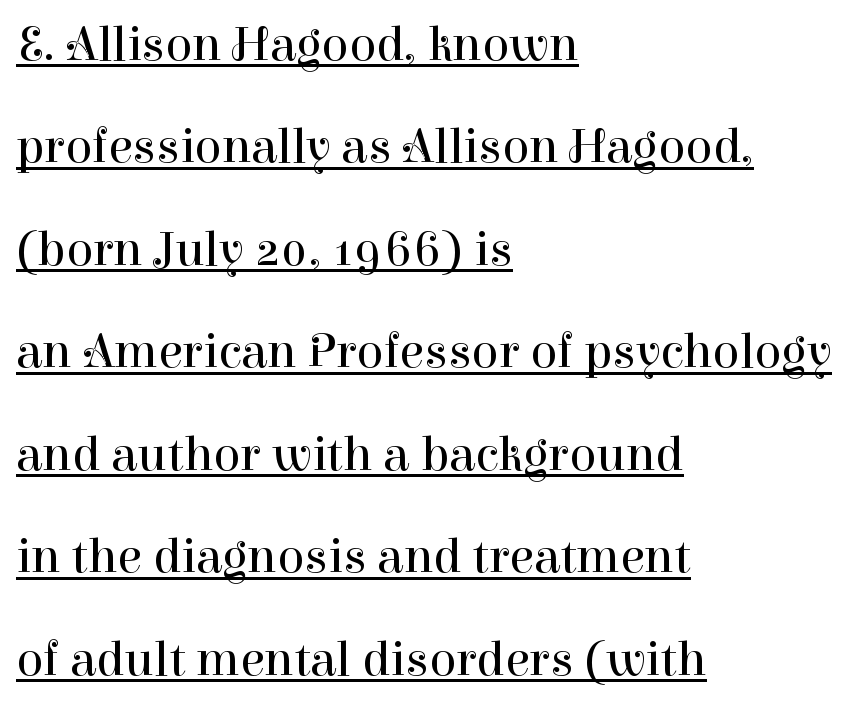
Is there any slant? The stems are plumb. Vertical spacing — loose. The typeface chosen for these lines features serifs. Every row of glyphs begins at an identical x-position on the left.
